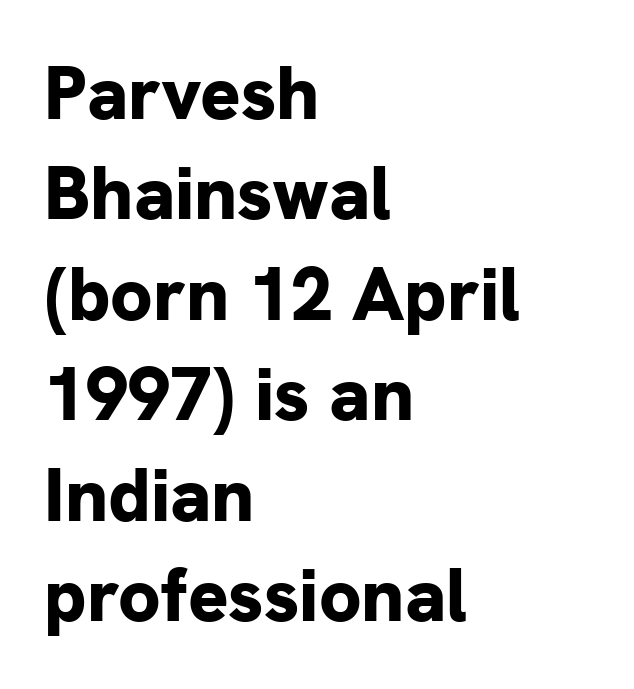
The image shows 75 px bold sans-serif type, upright; set left-aligned, normal line spacing (1.34x), normal letter spacing, not underlined; low stroke contrast and a medium x-height.
